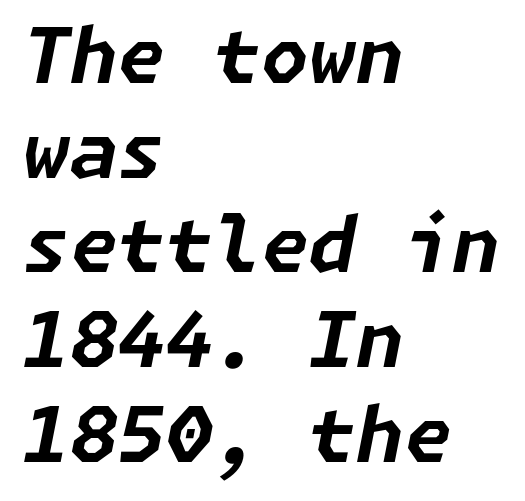
Heft: maximum for text — a bold. A student would call this left alignment; a typographer would say flush left, rag right. Rule under the text: the space is simply empty. If you drew a line through each stem, it would be angled. Words appear dense and cohesive because spacing is normal.
